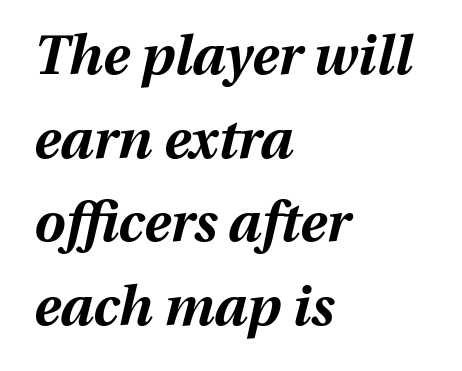
The image shows 55 px bold type, italic (leaning right); set left-aligned, normal line spacing (1.52x), normal letter spacing, not underlined; medium stroke contrast and a medium x-height.
